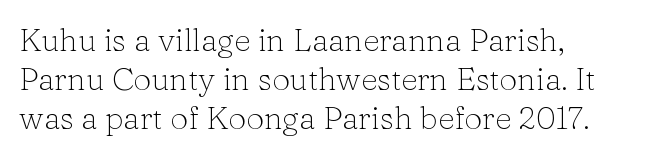
{"serif": "yes", "italic": "no", "bold": "no", "weight": "light", "width": "normal", "stroke_contrast": "low", "x_height": "medium", "monospaced": "no", "underline": "no", "align": "left", "line_spacing_ratio": 1.22, "letter_spacing": "normal", "letter_spacing_em": 0.0, "glyph_px": 32}
